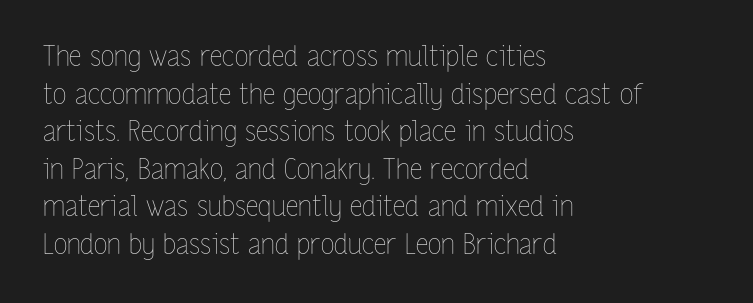
The area under the type is left untouched. Each word holds together tightly as a unit, with standard inter-letter gaps. On a weight scale, this lands at 450 or below. You could not count columns in this text — the font is proportionally spaced. Nope, not italic — everything's standing straight. The lines sit at an ordinary, default distance from one another.
